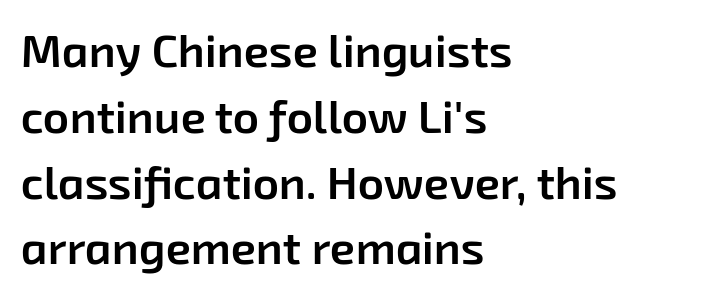
Does the type have serifs? No, each stem ends abruptly. Caption: semibold face, moderately heavy strokes. Lines of text with bare space underneath. The rendering keeps characters at their native spacing. The rows are spaced the way most documents space them.
